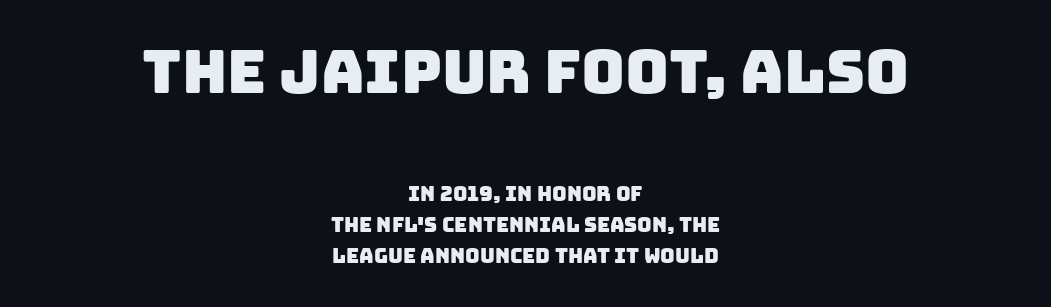
{"serif": "no", "width": "normal", "stroke_contrast": "low", "x_height": "large", "monospaced": "no", "underline": "no", "align": "center", "line_spacing": "normal", "line_spacing_ratio": 1.56, "letter_spacing": "normal", "letter_spacing_em": 0.0, "larger_block": "first", "size_ratio": 3.0, "glyph_px": 60}
